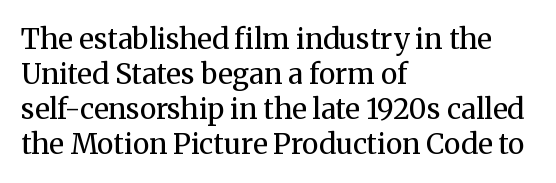
The font is comparable to plain body text, perhaps lighter. Each row of text sits above clean, open space. The tracking reads as untouched default to a designer's eye. A normal amount of white space separates one row of letters from the next. Line beginnings align vertically; line endings do not.
